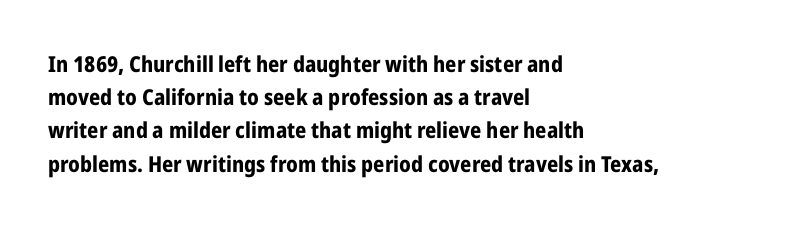
{"italic": "no", "bold": "yes", "underline": "no", "align": "left", "line_spacing": "normal", "line_spacing_ratio": 1.51, "letter_spacing": "normal", "letter_spacing_em": 0.0, "glyph_px": 22}
